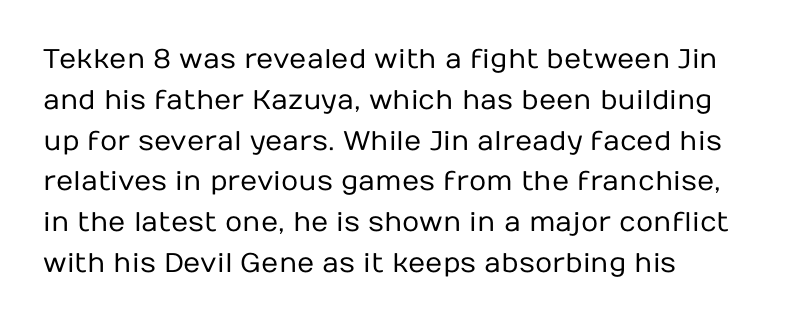
Q: Is the text bold? A: No.
Q: Is the text italic (slanted)? A: No, it is upright.
Q: Is the text underlined? A: No.
Q: How is the paragraph aligned? A: Left-aligned.
Q: Is the spacing between letters normal or unusually wide? A: Normal.
Q: Is the spacing between lines tight, normal or loose? A: Normal.
